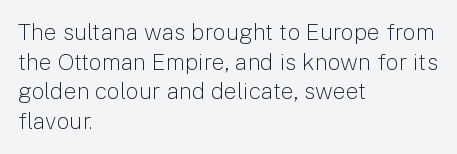
Q: Is the text bold? A: No.
Q: Is the text italic (slanted)? A: No, it is upright.
Q: Is the text underlined? A: No.
Q: How is the paragraph aligned? A: Left-aligned.
Q: Is the spacing between letters normal or unusually wide? A: Normal.
Q: Is the spacing between lines tight, normal or loose? A: Normal.
